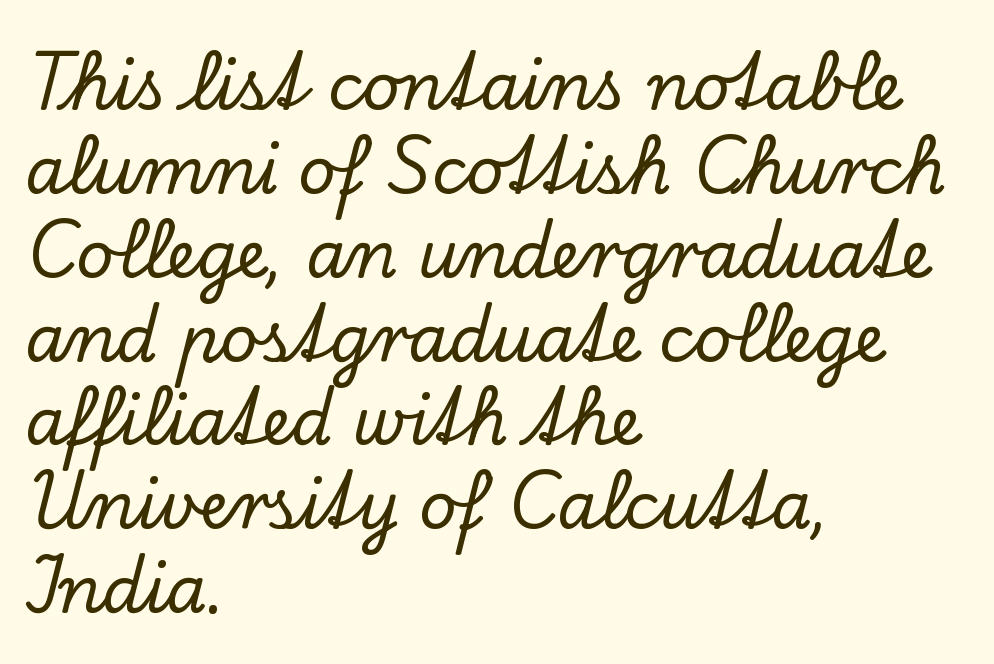
The image shows 65 px serif type; set left-aligned, normal line spacing (1.29x), normal letter spacing, not underlined; low stroke contrast and a small x-height.
